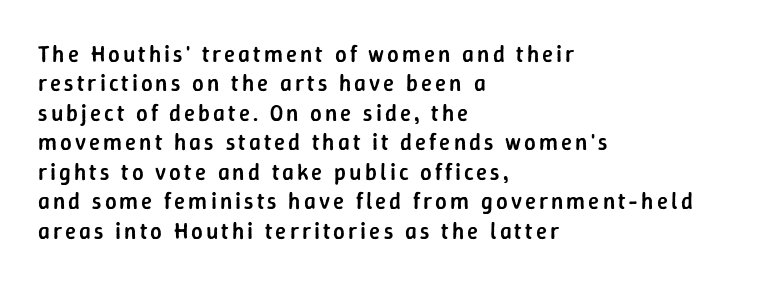
The image shows 23 px text type, upright; set left-aligned, normal line spacing (1.28x), not underlined.
